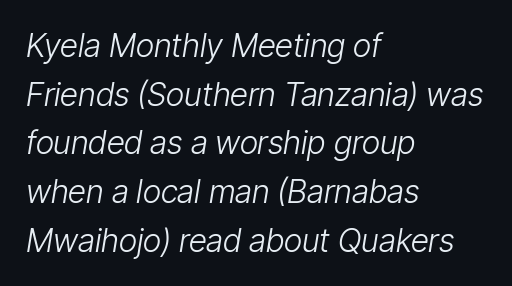
Q: Is the text bold? A: No.
Q: Is the text italic (slanted)? A: Yes, it leans right by about 9 degrees.
Q: Is the text underlined? A: No.
Q: How is the paragraph aligned? A: Left-aligned.
Q: Is the spacing between letters normal or unusually wide? A: Normal.
Q: Is the spacing between lines tight, normal or loose? A: Normal.
Q: Width (condensed, normal, or wide)? A: Condensed.
Q: Stroke contrast? A: Low.
Q: x-height? A: Medium.
Q: Monospaced? A: No.
